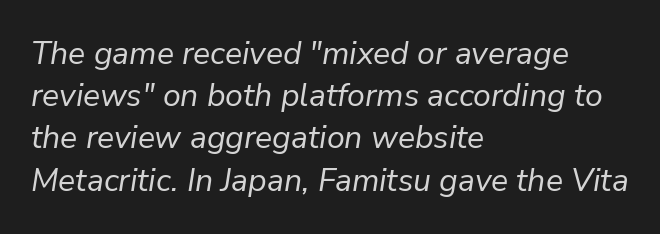
{"italic": "yes", "lean": "right", "slant_degrees": 9, "bold": "no", "weight": "regular", "width": "normal", "stroke_contrast": "low", "x_height": "medium", "monospaced": "no", "underline": "no", "align": "left", "line_spacing": "normal", "line_spacing_ratio": 1.32, "letter_spacing": "normal", "letter_spacing_em": 0.0, "glyph_px": 32}
